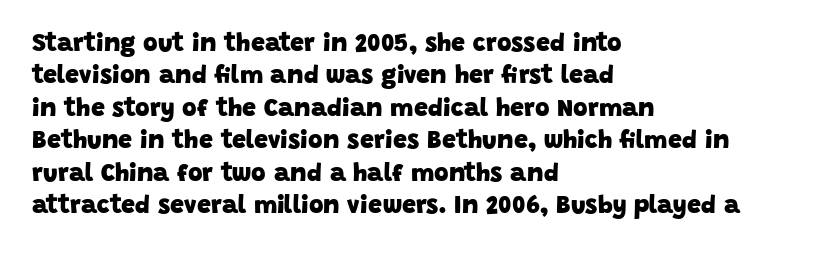
The image shows 25 px bold type; set left-aligned, normal line spacing (1.3x), normal letter spacing, not underlined.
